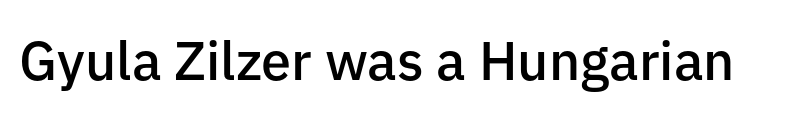
The image shows 54 px semibold sans-serif type, upright; set normal letter spacing, not underlined; low stroke contrast and a medium x-height.
